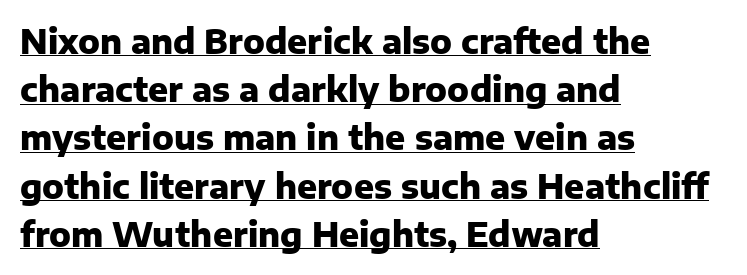
The image shows 33 px heavy sans-serif type, upright; set left-aligned, normal line spacing (1.46x), normal letter spacing, underlined; low stroke contrast and a medium x-height.
